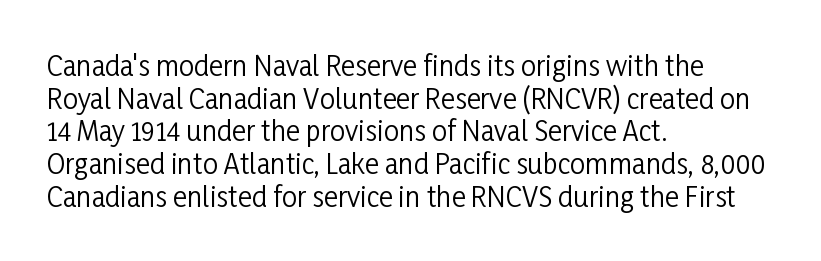
Q: Is the text bold? A: No.
Q: Is the text italic (slanted)? A: No, it is upright.
Q: Is the text underlined? A: No.
Q: How is the paragraph aligned? A: Left-aligned.
Q: Is the spacing between letters normal or unusually wide? A: Normal.
